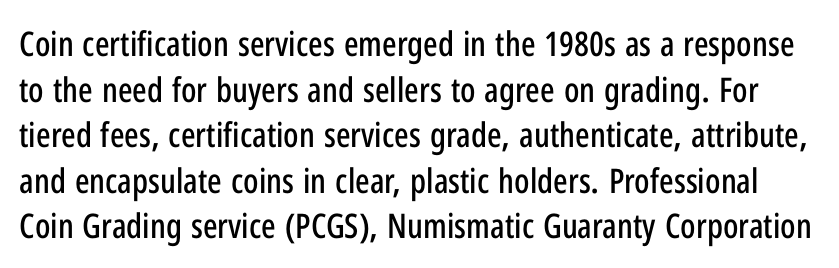
{"serif": "no", "italic": "no", "width": "condensed", "stroke_contrast": "low", "x_height": "medium", "monospaced": "no", "underline": "no", "line_spacing": "normal", "line_spacing_ratio": 1.34, "letter_spacing": "normal", "letter_spacing_em": 0.0, "glyph_px": 34}
